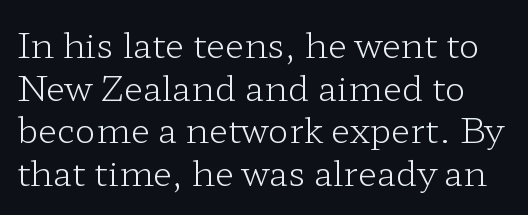
These lines keep a tight, regular rhythm from letter to letter. You could not count columns in this text — the font is proportionally spaced. Look at the bottom of the vertical strokes: they flare into serifs here. Plain, unruled lines of type. Stem width sits at or under what a default text font uses. Every character sits straight up, as roman type does.
